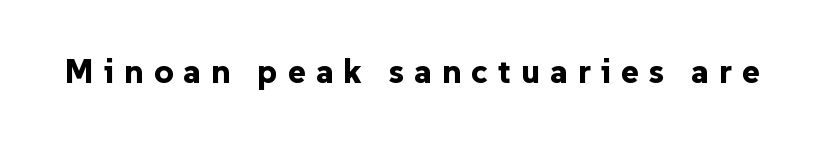
Q: Is the text bold? A: Yes.
Q: Is the text italic (slanted)? A: No, it is upright.
Q: Is the typeface a serif or a sans-serif typeface? A: Sans-serif.
Q: Is the text underlined? A: No.
Q: Is the spacing between letters normal or unusually wide? A: Unusually wide.
Q: Width (condensed, normal, or wide)? A: Normal.
Q: Stroke contrast? A: Low.
Q: x-height? A: Medium.
Q: Monospaced? A: No.
